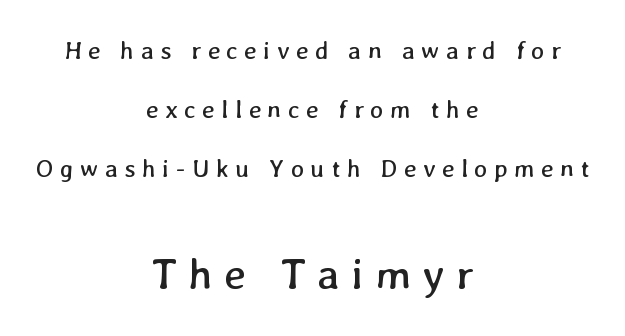
Q: Is the text bold? A: No.
Q: Is the text underlined? A: No.
Q: How is the paragraph aligned? A: Centered.
Q: Is the spacing between letters normal or unusually wide? A: Unusually wide.
Q: Is the spacing between lines tight, normal or loose? A: Loose.
Q: Which block of text is set in a larger size, the first (top) or the second (bottom)? A: The second (bottom) one.
Q: Width (condensed, normal, or wide)? A: Normal.
Q: Stroke contrast? A: Low.
Q: x-height? A: Medium.
Q: Monospaced? A: No.
